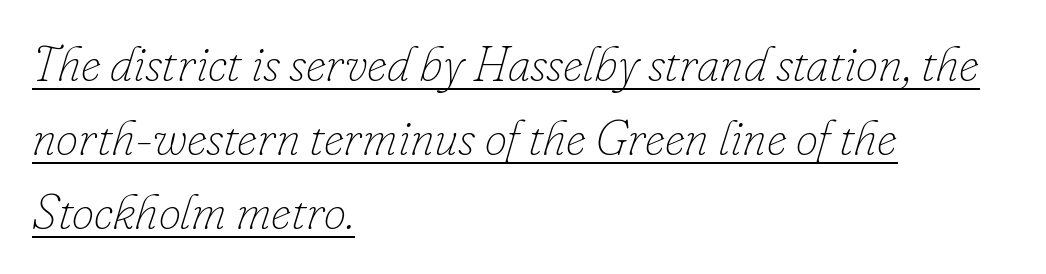
{"italic": "yes", "lean": "right", "slant_degrees": 16, "bold": "no", "weight": "thin", "width": "normal", "stroke_contrast": "low", "x_height": "small", "monospaced": "no", "underline": "yes", "align": "left", "line_spacing": "normal", "line_spacing_ratio": 1.48, "letter_spacing": "normal", "letter_spacing_em": 0.0, "glyph_px": 50}
